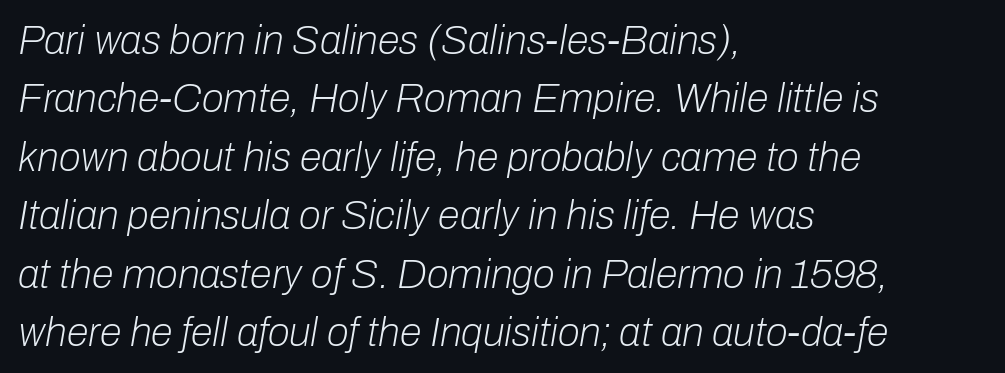
Q: Is the text bold? A: No.
Q: Is the text italic (slanted)? A: Yes, it leans right by about 10 degrees.
Q: Is the text underlined? A: No.
Q: How is the paragraph aligned? A: Left-aligned.
Q: Is the spacing between letters normal or unusually wide? A: Normal.
Q: Is the spacing between lines tight, normal or loose? A: Normal.
Q: Width (condensed, normal, or wide)? A: Normal.
Q: Stroke contrast? A: Low.
Q: x-height? A: Medium.
Q: Monospaced? A: No.
